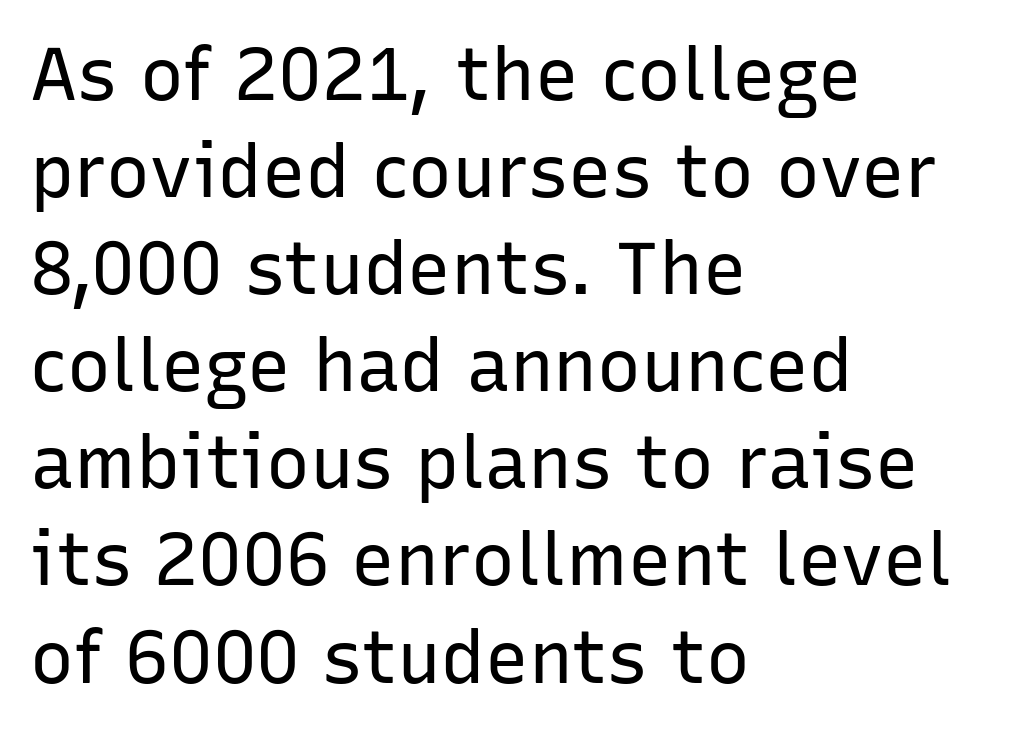
The image shows 73 px regular-weight sans-serif type, upright; set left-aligned, normal line spacing (1.33x), normal letter spacing, not underlined; low stroke contrast and a medium x-height.
